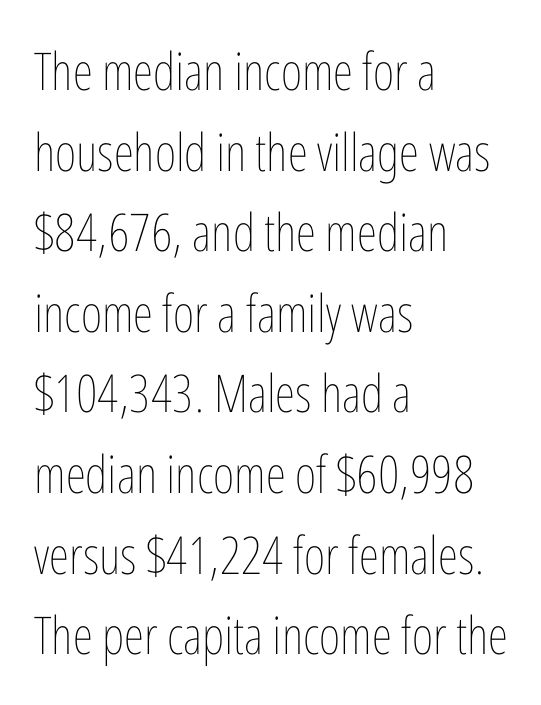
The image shows 52 px thin, condensed type, upright; set left-aligned, normal line spacing (1.55x), normal letter spacing, not underlined; low stroke contrast and a medium x-height.
